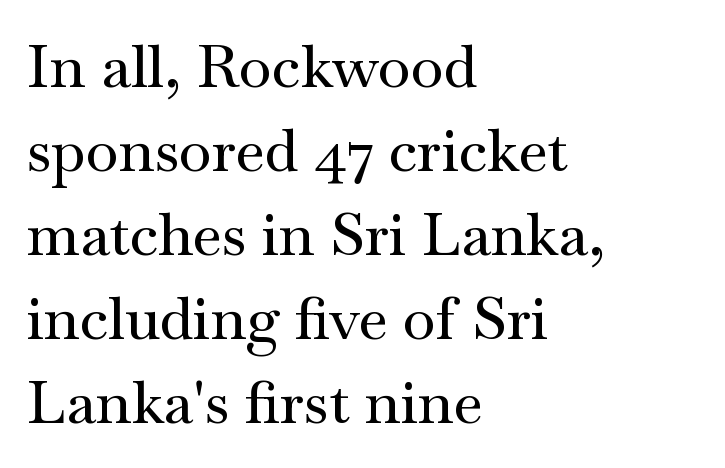
{"serif": "yes", "italic": "no", "width": "wide", "stroke_contrast": "medium", "x_height": "small", "monospaced": "no", "underline": "no", "align": "left", "line_spacing": "normal", "line_spacing_ratio": 1.4, "letter_spacing": "normal", "letter_spacing_em": 0.0, "glyph_px": 60}
